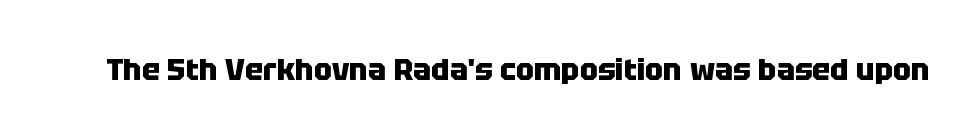
{"serif": "no", "italic": "no", "bold": "yes", "weight": "heavy", "width": "normal", "stroke_contrast": "low", "x_height": "large", "monospaced": "no", "underline": "no", "letter_spacing": "normal", "letter_spacing_em": 0.0, "glyph_px": 30}
